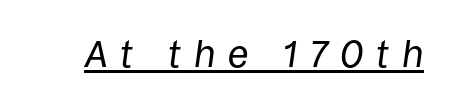
Q: Is the text bold? A: No.
Q: Is the text italic (slanted)? A: Yes, it leans right by about 8 degrees.
Q: Is the text underlined? A: Yes.
Q: Is the spacing between letters normal or unusually wide? A: Unusually wide.
Q: Width (condensed, normal, or wide)? A: Normal.
Q: Stroke contrast? A: Low.
Q: x-height? A: Large.
Q: Monospaced? A: No.
